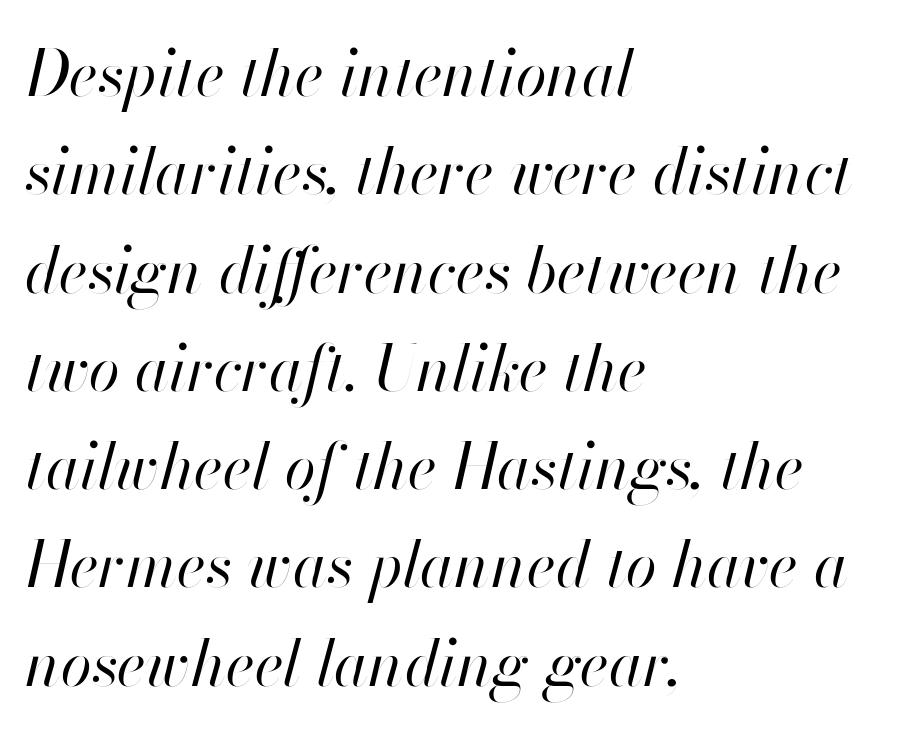
Q: Is the text bold? A: No.
Q: Is the text italic (slanted)? A: Yes, it leans right by about 13 degrees.
Q: Is the text underlined? A: No.
Q: How is the paragraph aligned? A: Left-aligned.
Q: Is the spacing between letters normal or unusually wide? A: Normal.
Q: Is the spacing between lines tight, normal or loose? A: Normal.
Q: Width (condensed, normal, or wide)? A: Normal.
Q: Stroke contrast? A: High.
Q: x-height? A: Small.
Q: Monospaced? A: No.
